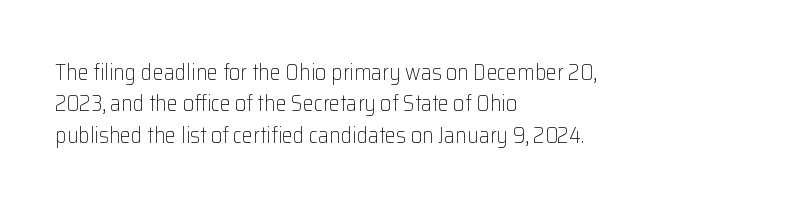
The image shows 22 px text type, upright; set left-aligned, normal line spacing (1.43x), normal letter spacing, not underlined.
